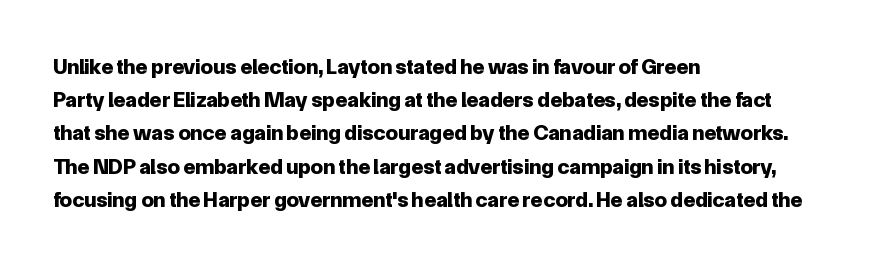
{"italic": "no", "bold": "yes", "underline": "no", "align": "left", "line_spacing": "normal", "line_spacing_ratio": 1.51, "letter_spacing": "normal", "letter_spacing_em": 0.0, "glyph_px": 22}
